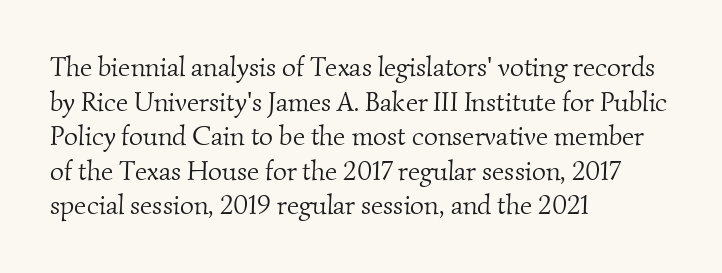
Short and long lines alike share a common starting point at left. Successive baselines arrive at the customary interval. The font is comparable to plain body text, perhaps lighter. The gap between lines stays unmarked. The passage shown has conventional tracking throughout.
